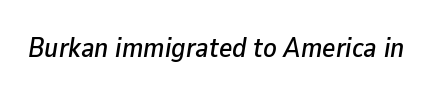
Nothing unusual about the tracking: characters are spaced as the font intends. Posture: slanted. The strip under each line holds only bare page. The letters advance in unequal steps, a hallmark of proportional type.
